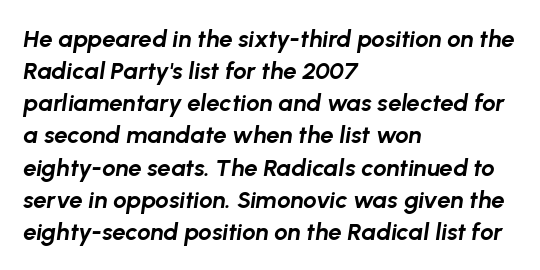
The image shows 24 px bold type, italic (leaning right); set left-aligned, normal line spacing (1.34x), normal letter spacing, not underlined.
